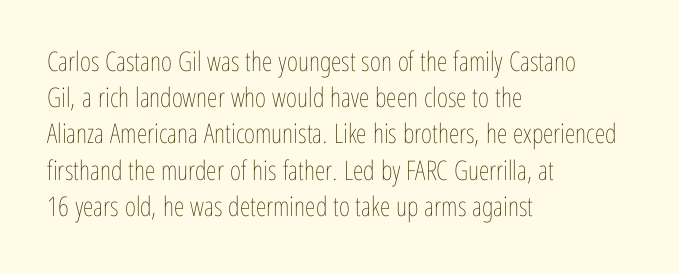
{"italic": "no", "bold": "no", "underline": "no", "align": "left", "line_spacing": "normal", "line_spacing_ratio": 1.34, "letter_spacing": "normal", "letter_spacing_em": 0.0, "glyph_px": 27}
